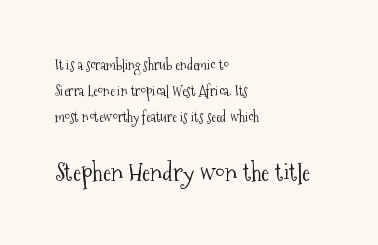
{"italic": "no", "bold": "no", "underline": "no", "align": "left", "line_spacing_ratio": 1.87, "letter_spacing": "normal", "letter_spacing_em": 0.0, "larger_block": "second", "size_ratio": 1.79, "glyph_px": 25}
